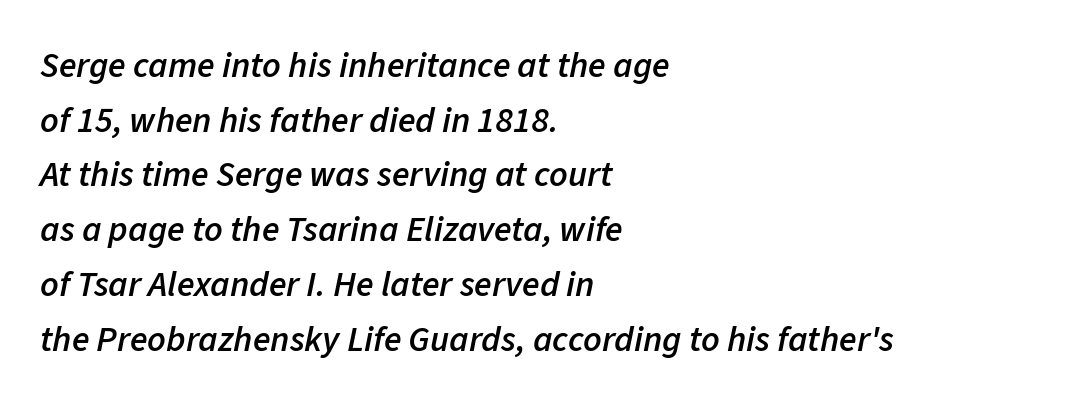
The image shows 36 px semibold type, italic (leaning right); set left-aligned, normal line spacing (1.52x), normal letter spacing, not underlined; low stroke contrast and a medium x-height.
